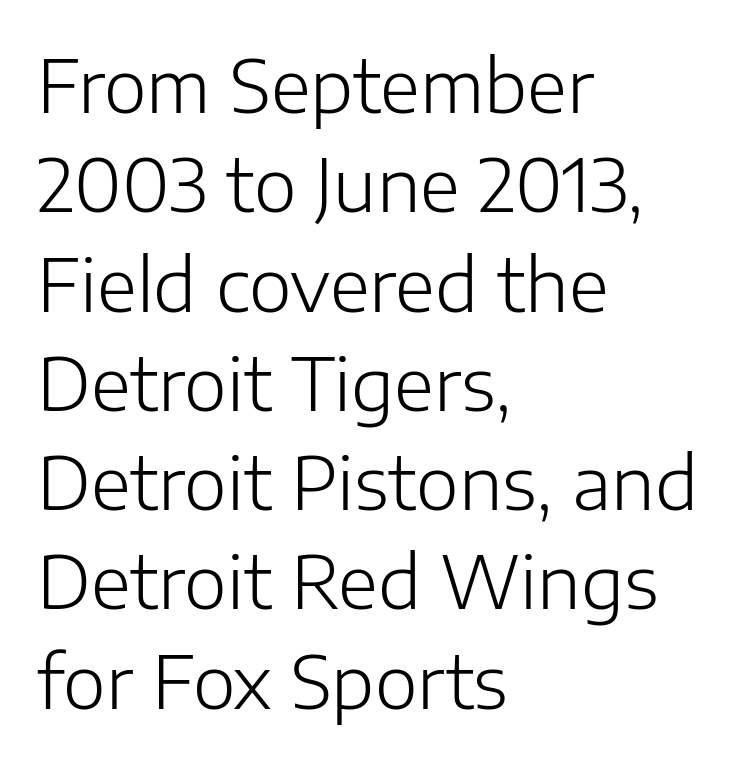
Q: Is the text bold? A: No.
Q: Is the text italic (slanted)? A: No, it is upright.
Q: Is the typeface a serif or a sans-serif typeface? A: Sans-serif.
Q: Is the text underlined? A: No.
Q: How is the paragraph aligned? A: Left-aligned.
Q: Is the spacing between letters normal or unusually wide? A: Normal.
Q: Is the spacing between lines tight, normal or loose? A: Normal.
Q: Width (condensed, normal, or wide)? A: Normal.
Q: Stroke contrast? A: Low.
Q: x-height? A: Medium.
Q: Monospaced? A: No.
